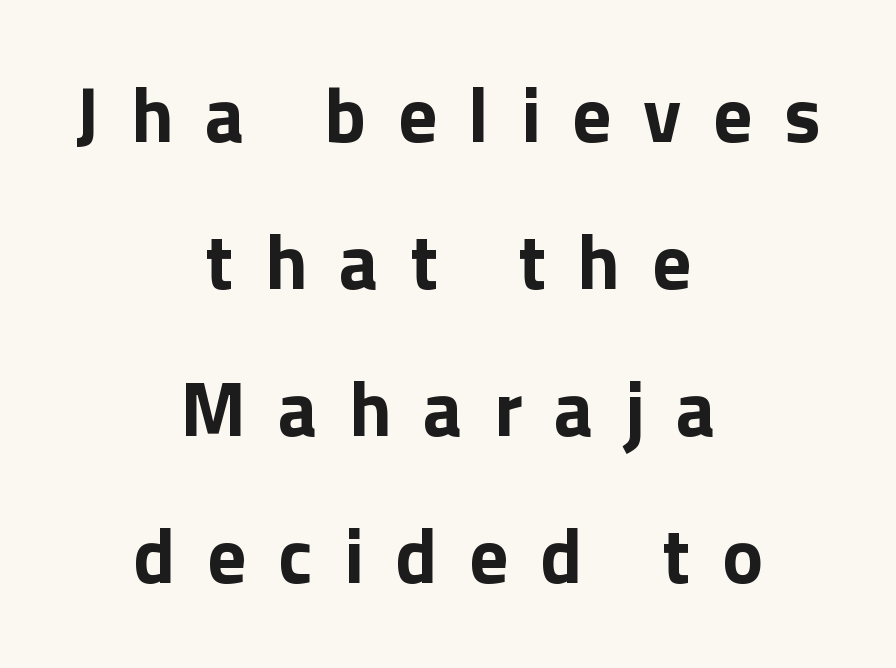
Q: Is the text bold? A: Yes.
Q: Is the text italic (slanted)? A: No, it is upright.
Q: Is the typeface a serif or a sans-serif typeface? A: Sans-serif.
Q: Is the text underlined? A: No.
Q: How is the paragraph aligned? A: Centered.
Q: Is the spacing between letters normal or unusually wide? A: Unusually wide.
Q: Is the spacing between lines tight, normal or loose? A: Loose.
Q: Width (condensed, normal, or wide)? A: Normal.
Q: x-height? A: Medium.
Q: Monospaced? A: No.
